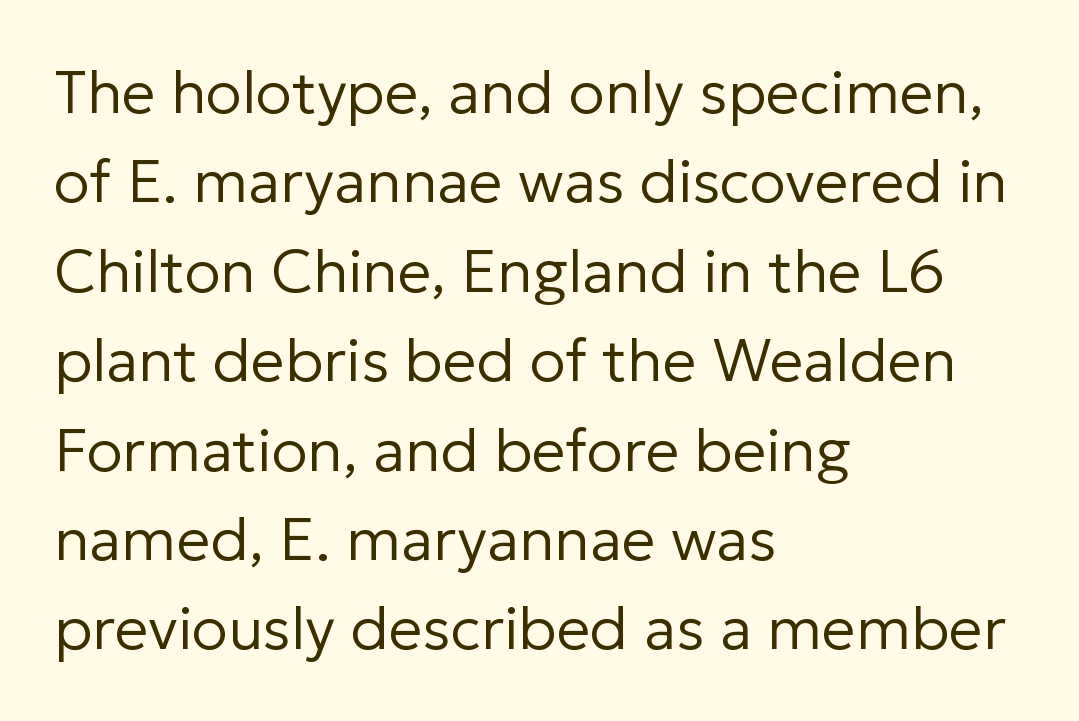
Q: Is the text bold? A: No.
Q: Is the text italic (slanted)? A: No, it is upright.
Q: Is the typeface a serif or a sans-serif typeface? A: Sans-serif.
Q: Is the text underlined? A: No.
Q: How is the paragraph aligned? A: Left-aligned.
Q: Is the spacing between letters normal or unusually wide? A: Normal.
Q: Is the spacing between lines tight, normal or loose? A: Normal.
Q: Width (condensed, normal, or wide)? A: Normal.
Q: Stroke contrast? A: Low.
Q: x-height? A: Medium.
Q: Monospaced? A: No.
